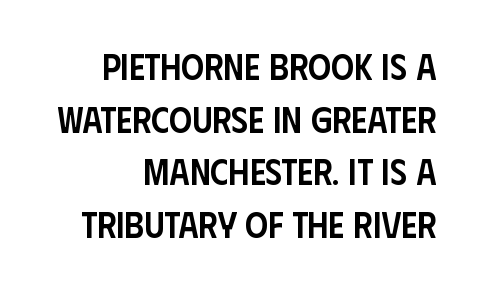
The image shows 36 px semibold, condensed sans-serif type, upright; set right-aligned, normal line spacing (1.46x), normal letter spacing, not underlined; low stroke contrast and a large x-height.
